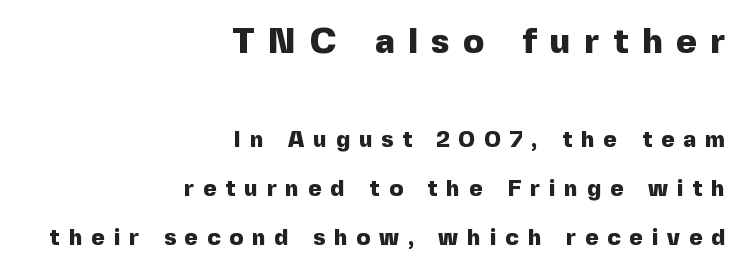
Q: Is the text bold? A: Yes.
Q: Is the text italic (slanted)? A: No, it is upright.
Q: Is the typeface a serif or a sans-serif typeface? A: Sans-serif.
Q: Is the text underlined? A: No.
Q: How is the paragraph aligned? A: Right-aligned.
Q: Is the spacing between letters normal or unusually wide? A: Unusually wide.
Q: Is the spacing between lines tight, normal or loose? A: Loose.
Q: Which block of text is set in a larger size, the first (top) or the second (bottom)? A: The first (top) one.
Q: Width (condensed, normal, or wide)? A: Normal.
Q: x-height? A: Medium.
Q: Monospaced? A: No.
